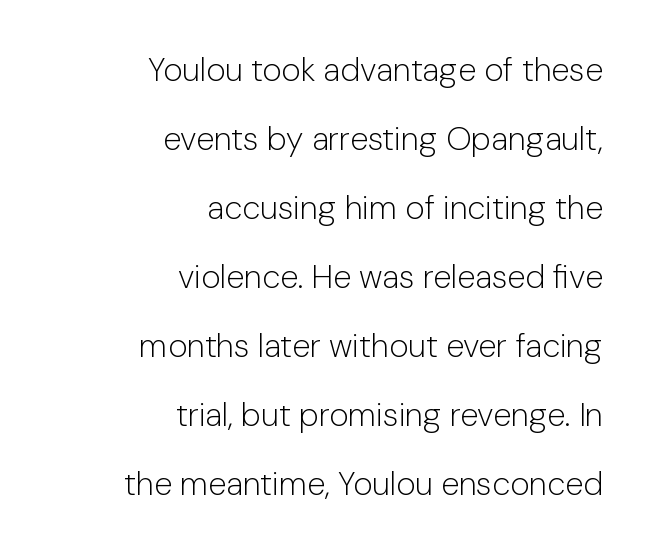
The image shows 33 px light sans-serif type, upright; set right-aligned, loose line spacing (2.09x), normal letter spacing, not underlined; low stroke contrast and a medium x-height.
